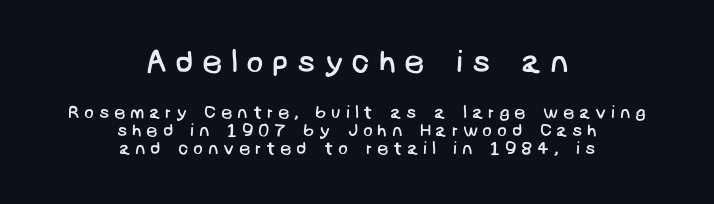
{"serif": "no", "bold": "no", "weight": "regular", "width": "normal", "stroke_contrast": "low", "x_height": "large", "underline": "no", "align": "center", "line_spacing": "tight", "line_spacing_ratio": 0.99, "letter_spacing": "wide", "letter_spacing_em": 0.26, "larger_block": "first", "size_ratio": 1.78, "glyph_px": 32}
